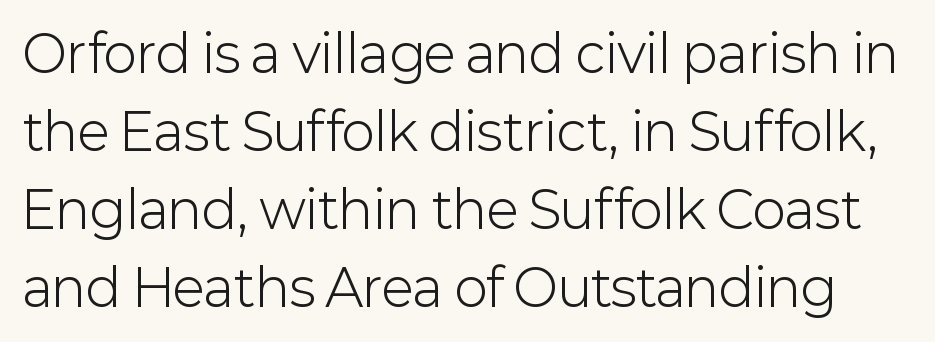
Normally led — the rows are evenly, conventionally spaced. Check where the strokes stop: nothing finishes them off — pure sans. You could not count columns in this text — the font is proportionally spaced. How are the letters spaced? Ordinarily, with no added tracking. The face looks like a standard text weight, possibly lighter.
